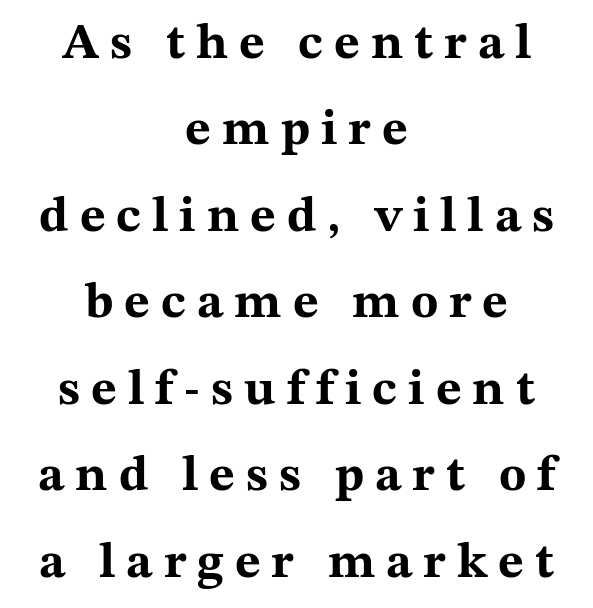
Typographic density is high because the face is bold. This sample has the flowing, uneven cadence of proportional lettering. Look at the bottom of the vertical strokes: they flare into serifs here. The tracking reads as deliberately expanded to a designer's eye. Glance below the letters and you will spot only blank space.
